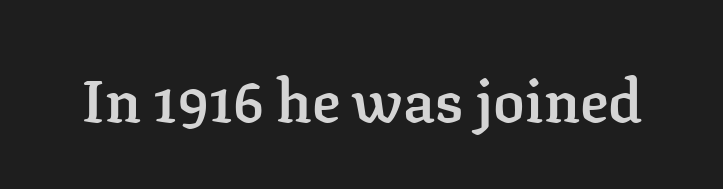
{"serif": "yes", "italic": "no", "bold": "semi", "weight": "semibold", "width": "normal", "stroke_contrast": "low", "x_height": "medium", "monospaced": "no", "underline": "no", "letter_spacing": "normal", "letter_spacing_em": 0.0, "glyph_px": 59}
